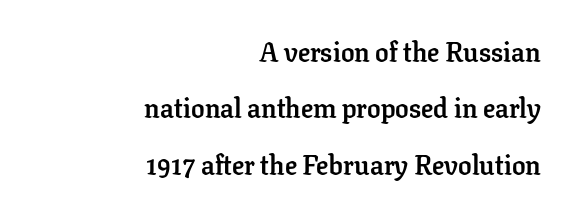
Right-aligned paragraph, ragged on the left. Ascenders rise straight up at ninety degrees. Only glyphs here, with clear space below each row. Whoever set this chose breathing room over compactness in the vertical rhythm.
